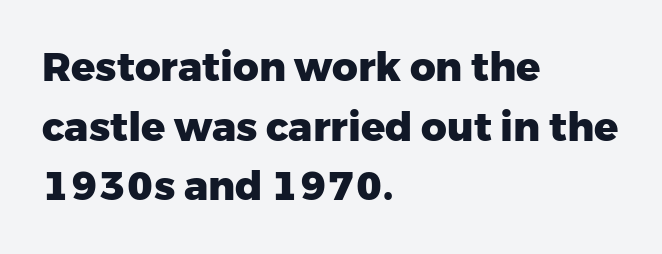
The image shows 40 px heavy sans-serif type, upright; set left-aligned, normal line spacing (1.49x), normal letter spacing, not underlined; low stroke contrast and a medium x-height.
